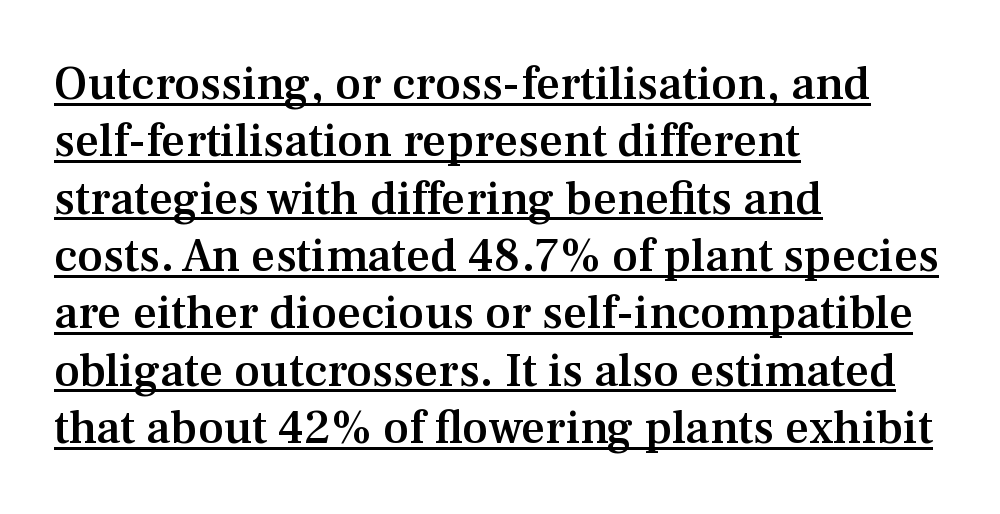
The image shows 47 px semibold serif type, upright; set left-aligned, line spacing 1.22x, normal letter spacing, underlined; medium stroke contrast and a medium x-height.
